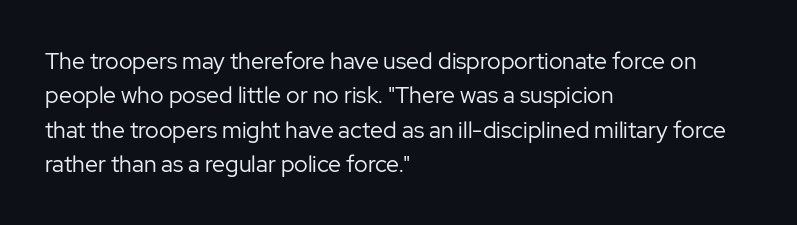
The vertical gap from one line to the next is medium. These lines were composed using upright roman letters. Horizontal alignment here is leftward, the default for most running prose. The gaps between neighbouring characters are ordinary and unremarkable. Weight: regular or lighter.
